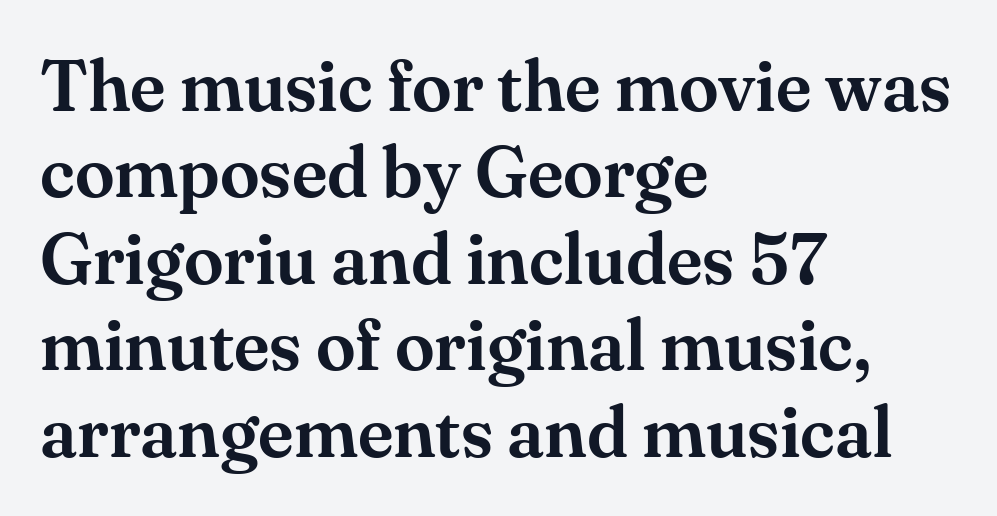
The image shows 72 px serif type, upright; set left-aligned, line spacing 1.2x, normal letter spacing, not underlined; medium stroke contrast and a small x-height.
